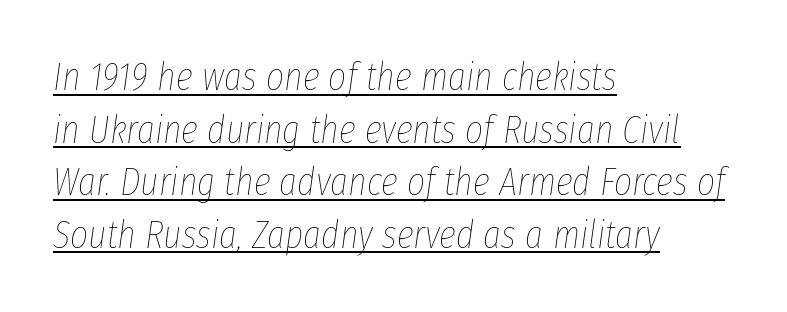
The image shows 39 px thin, condensed type, italic (leaning right); set left-aligned, normal line spacing (1.35x), normal letter spacing, underlined; low stroke contrast and a medium x-height.
